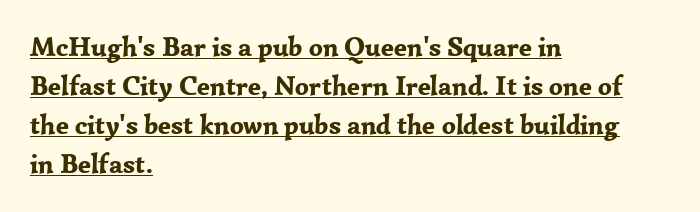
Thick stems and heavy bowls — unmistakably bold. The specimen includes a rule beneath the text block's lines. How are the letters spaced? Ordinarily, with no added tracking. The leading is moderate, giving the passage an even texture.
